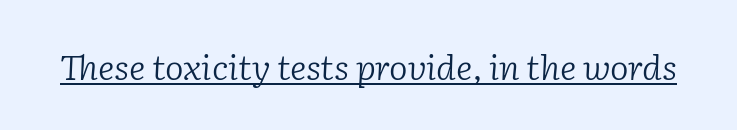
{"serif": "yes", "italic": "yes", "lean": "right", "slant_degrees": 2, "bold": "no", "weight": "light", "width": "normal", "stroke_contrast": "low", "x_height": "medium", "monospaced": "no", "underline": "yes", "letter_spacing": "normal", "letter_spacing_em": 0.0, "glyph_px": 35}
